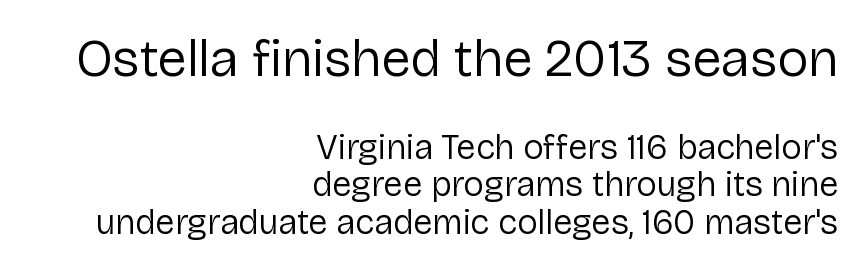
{"serif": "no", "italic": "no", "bold": "no", "weight": "regular", "width": "normal", "stroke_contrast": "low", "x_height": "medium", "monospaced": "no", "underline": "no", "align": "right", "line_spacing": "tight", "line_spacing_ratio": 1.08, "letter_spacing": "normal", "letter_spacing_em": 0.0, "larger_block": "first", "size_ratio": 1.51, "glyph_px": 53}
